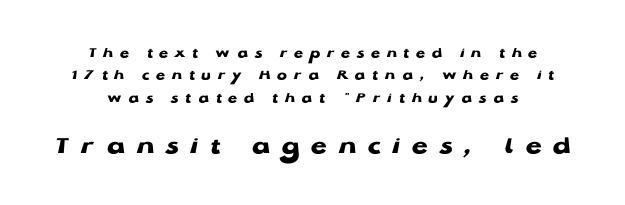
The image shows 26 px bold type, upright; set centered, normal line spacing (1.49x), unusually wide letter spacing (+0.45 em), not underlined; the second (bottom) block is 1.73x larger.
